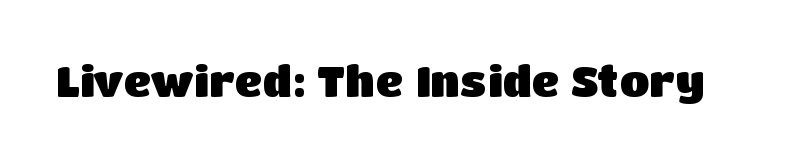
The image shows 43 px heavy sans-serif type, upright; set normal letter spacing, not underlined; low stroke contrast and a large x-height.
